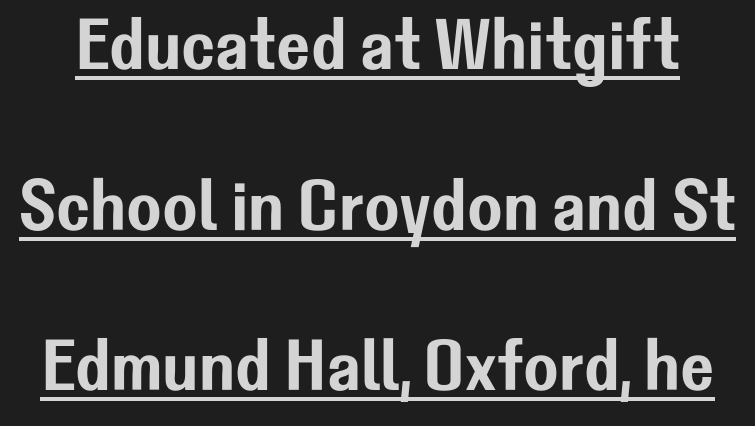
{"serif": "no", "italic": "no", "width": "normal", "stroke_contrast": "low", "x_height": "medium", "monospaced": "no", "underline": "yes", "line_spacing": "loose", "line_spacing_ratio": 2.23, "letter_spacing": "normal", "letter_spacing_em": 0.0, "glyph_px": 72}
